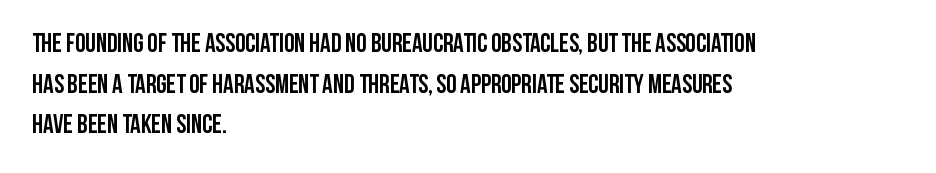
{"italic": "no", "bold": "yes", "underline": "no", "align": "left", "line_spacing": "normal", "line_spacing_ratio": 1.56, "letter_spacing": "normal", "letter_spacing_em": 0.0, "glyph_px": 26}
